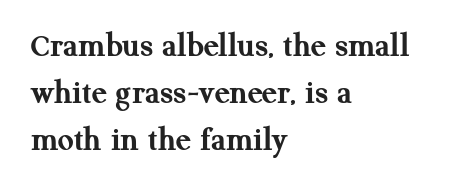
Q: Is the text bold? A: Yes.
Q: Is the text italic (slanted)? A: No, it is upright.
Q: Is the typeface a serif or a sans-serif typeface? A: Serif.
Q: Is the text underlined? A: No.
Q: How is the paragraph aligned? A: Left-aligned.
Q: Is the spacing between letters normal or unusually wide? A: Normal.
Q: Is the spacing between lines tight, normal or loose? A: Normal.
Q: Width (condensed, normal, or wide)? A: Normal.
Q: Stroke contrast? A: Medium.
Q: x-height? A: Medium.
Q: Monospaced? A: No.
